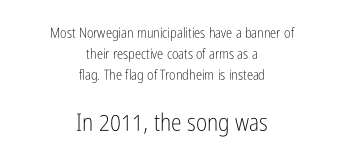
Q: Is the text bold? A: No.
Q: Is the text italic (slanted)? A: No, it is upright.
Q: Is the text underlined? A: No.
Q: How is the paragraph aligned? A: Centered.
Q: Is the spacing between letters normal or unusually wide? A: Normal.
Q: Is the spacing between lines tight, normal or loose? A: Normal.
Q: Which block of text is set in a larger size, the first (top) or the second (bottom)? A: The second (bottom) one.
